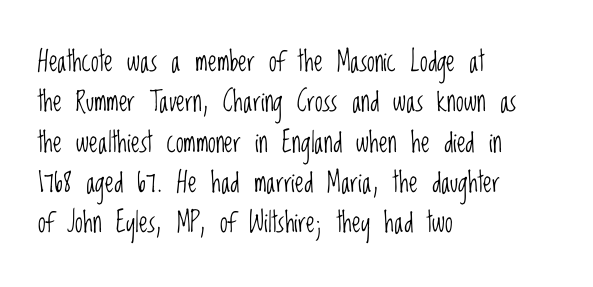
{"serif": "no", "italic": "no", "bold": "no", "weight": "light", "width": "condensed", "stroke_contrast": "low", "x_height": "large", "monospaced": "no", "underline": "no", "align": "left", "line_spacing": "normal", "line_spacing_ratio": 1.44, "letter_spacing": "normal", "letter_spacing_em": 0.0, "glyph_px": 28}
